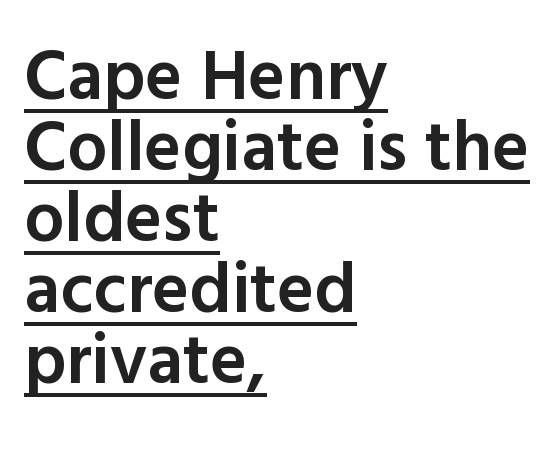
The image shows 71 px semibold sans-serif type, upright; set left-aligned, tight line spacing (1.0x), normal letter spacing, underlined; a medium x-height.
